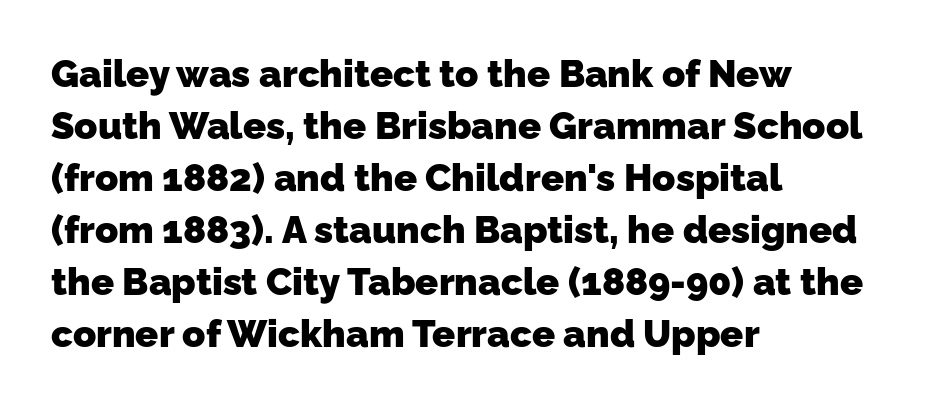
The image shows 38 px heavy sans-serif type; set left-aligned, normal line spacing (1.37x), normal letter spacing, not underlined; low stroke contrast and a medium x-height.
